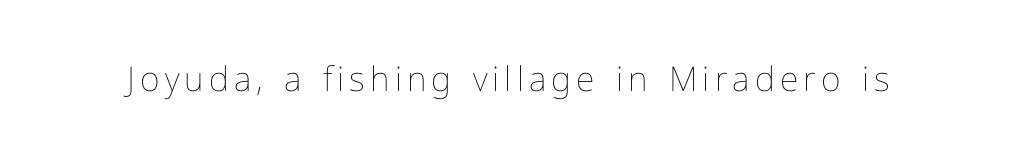
The image shows 34 px thin type, upright; set not underlined; low stroke contrast and a medium x-height.
